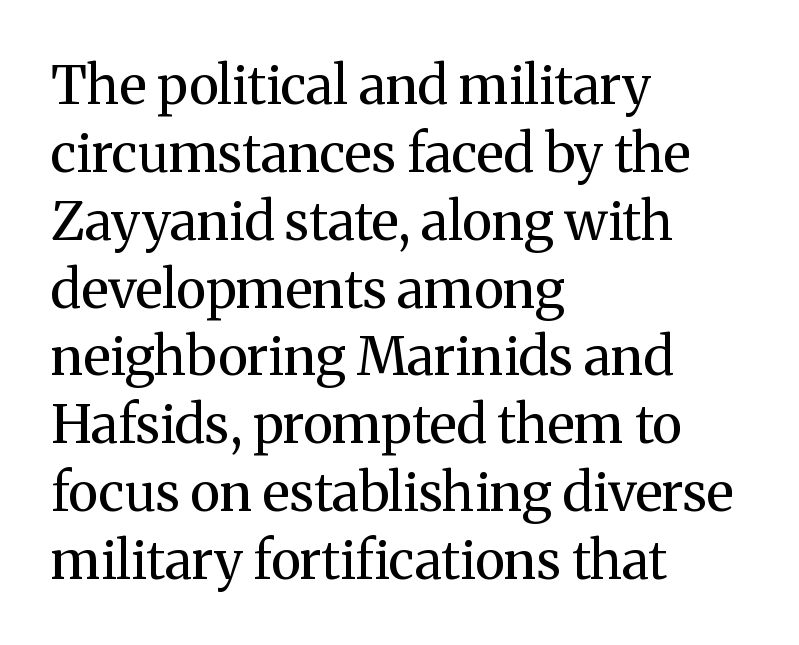
{"serif": "yes", "italic": "no", "bold": "no", "weight": "regular", "width": "normal", "stroke_contrast": "medium", "x_height": "medium", "monospaced": "no", "underline": "no", "align": "left", "line_spacing": "normal", "line_spacing_ratio": 1.28, "letter_spacing": "normal", "letter_spacing_em": 0.0, "glyph_px": 53}
